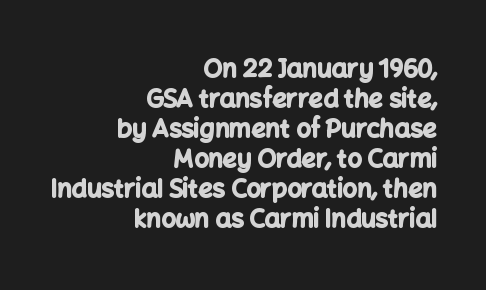
The image shows 25 px bold type, upright; set right-aligned, line spacing 1.2x, normal letter spacing, not underlined.
